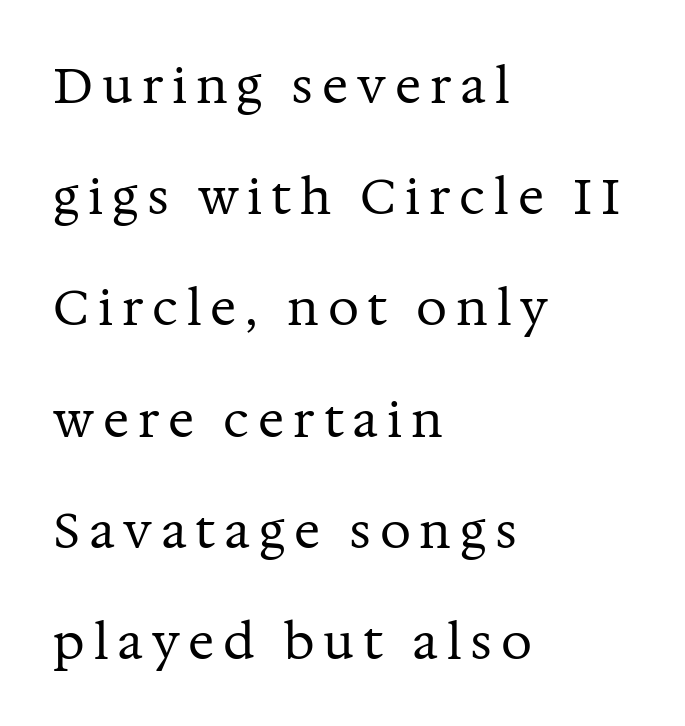
The image shows 49 px regular-weight serif type, upright; set left-aligned, loose line spacing (2.27x), not underlined; medium stroke contrast and a medium x-height.
